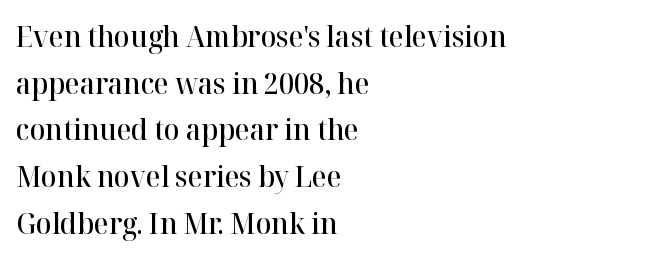
The letters advance in unequal steps, a hallmark of proportional type. One glance says typical: line gaps are just what's usual. You could call the tracking neutral — neither tight nor loose. A fair bit of extra ink — the face is semibold, not bold.
